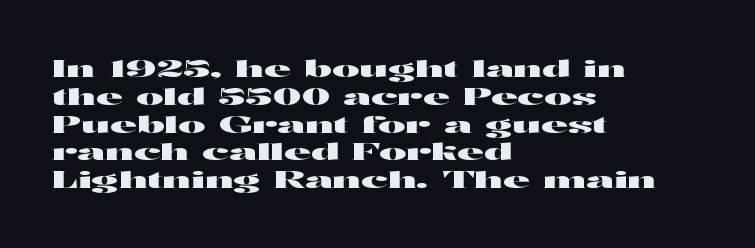
Here the glyphs are tracked normally, forming tight word shapes. The specimen omits any rule beneath the text block's lines. Vertical strokes here are truly vertical. The lines in this sample share a left origin and differ only in where they stop.
